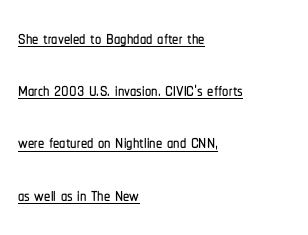
Q: Is the text italic (slanted)? A: No, it is upright.
Q: Is the text underlined? A: Yes.
Q: How is the paragraph aligned? A: Left-aligned.
Q: Is the spacing between letters normal or unusually wide? A: Normal.
Q: Is the spacing between lines tight, normal or loose? A: Loose.
